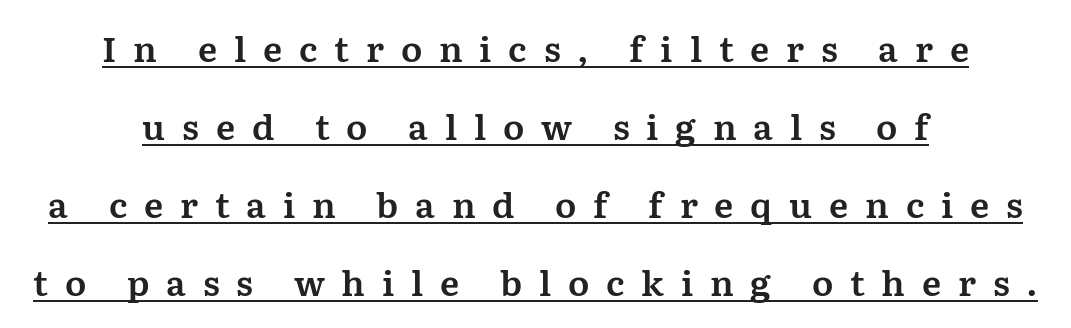
{"serif": "yes", "italic": "no", "width": "normal", "stroke_contrast": "medium", "x_height": "medium", "monospaced": "no", "underline": "yes", "align": "center", "line_spacing": "loose", "line_spacing_ratio": 2.23, "letter_spacing": "wide", "letter_spacing_em": 0.48, "glyph_px": 35}
